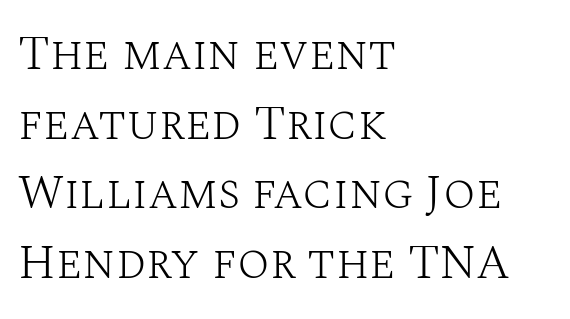
Q: Is the text bold? A: No.
Q: Is the text italic (slanted)? A: No, it is upright.
Q: Is the typeface a serif or a sans-serif typeface? A: Serif.
Q: Is the text underlined? A: No.
Q: How is the paragraph aligned? A: Left-aligned.
Q: Is the spacing between letters normal or unusually wide? A: Normal.
Q: Is the spacing between lines tight, normal or loose? A: Normal.
Q: Width (condensed, normal, or wide)? A: Normal.
Q: Stroke contrast? A: Medium.
Q: x-height? A: Large.
Q: Monospaced? A: No.
